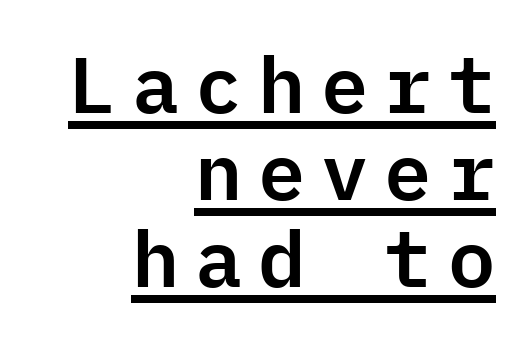
One glance says dense: line gaps are narrower than usual. The typography opts for an upright posture over an oblique one. Descenders here cross a horizontal rule under the line. Words appear elongated and porous because spacing is wide. This sample has the even, mechanical cadence of fixed-width lettering.
